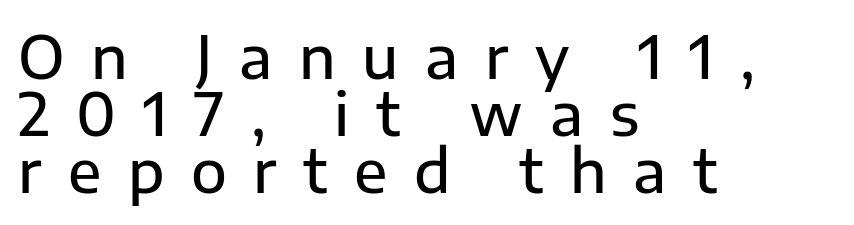
Q: Is the text italic (slanted)? A: No, it is upright.
Q: Is the typeface a serif or a sans-serif typeface? A: Sans-serif.
Q: Is the text underlined? A: No.
Q: How is the paragraph aligned? A: Left-aligned.
Q: Is the spacing between letters normal or unusually wide? A: Unusually wide.
Q: Is the spacing between lines tight, normal or loose? A: Tight.
Q: Width (condensed, normal, or wide)? A: Normal.
Q: Stroke contrast? A: Low.
Q: x-height? A: Medium.
Q: Monospaced? A: No.
